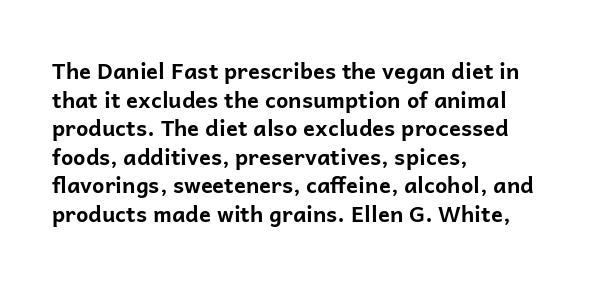
Teacher's note: observe the even left margin — that is flush-left alignment. You can tell it's not italic because the verticals are truly vertical. Words float on clear page, feet unadorned. The letterforms sit shoulder to shoulder at normal distance.
